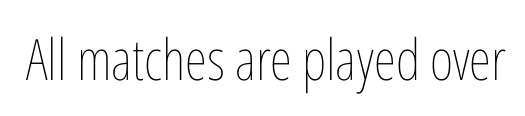
The image shows 57 px thin, condensed type, upright; set normal letter spacing, not underlined; low stroke contrast and a medium x-height.
